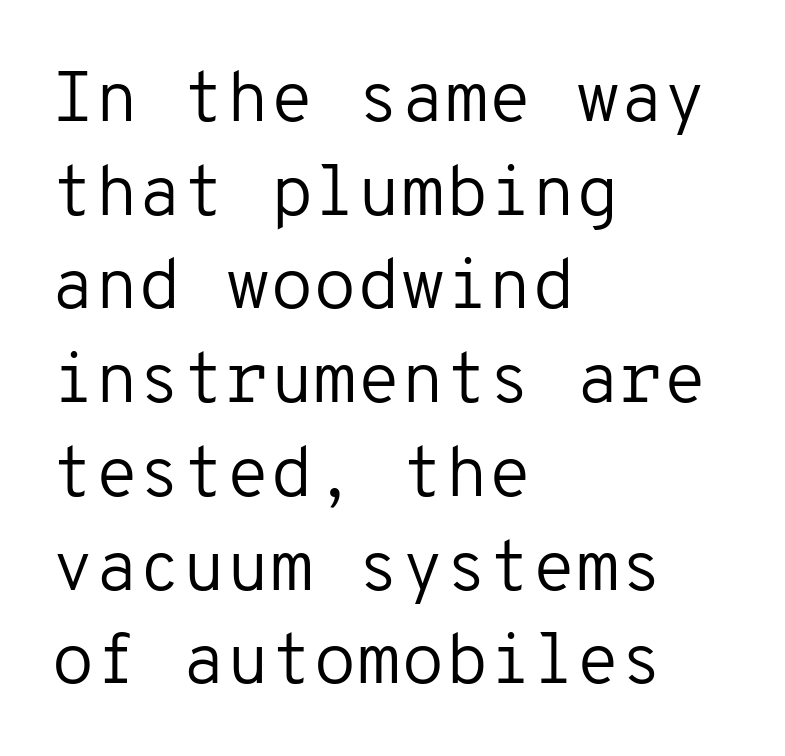
{"serif": "no", "italic": "no", "bold": "no", "weight": "regular", "width": "normal", "stroke_contrast": "low", "x_height": "medium", "monospaced": "yes", "underline": "no", "align": "left", "line_spacing": "normal", "line_spacing_ratio": 1.32, "letter_spacing": "normal", "letter_spacing_em": 0.0, "glyph_px": 71}
